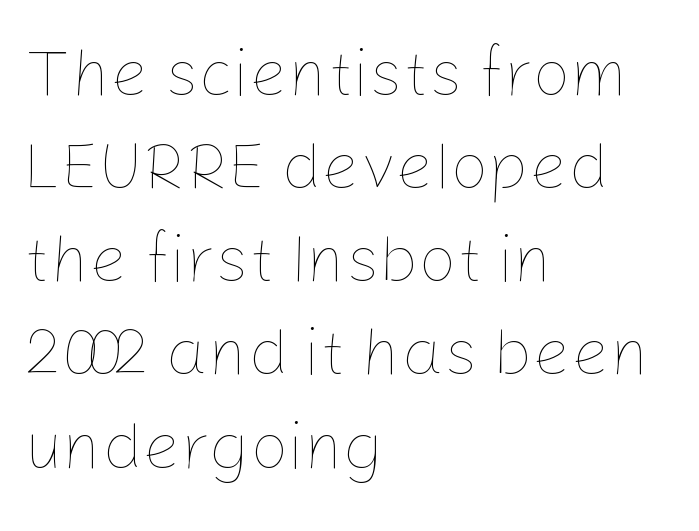
The text block is weighted toward the left margin, trailing off unevenly rightward. Weight: regular or lighter. The font's upright variant was chosen for this text. Anything drawn beneath the words? Only blank space.
